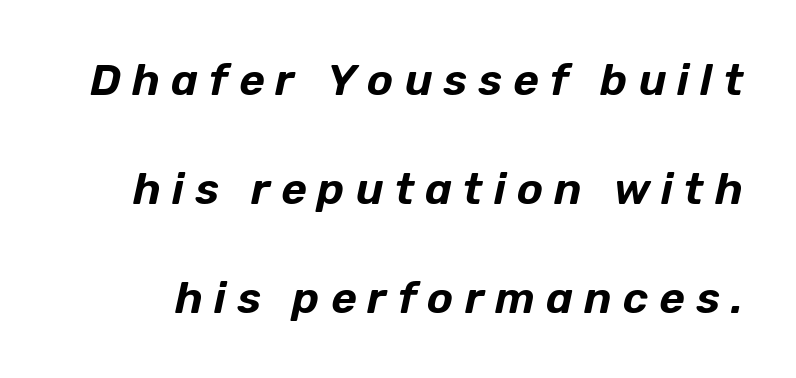
The image shows 44 px text type, italic (leaning right); set loose line spacing (2.48x), unusually wide letter spacing (+0.25 em), not underlined; low stroke contrast and a medium x-height.
